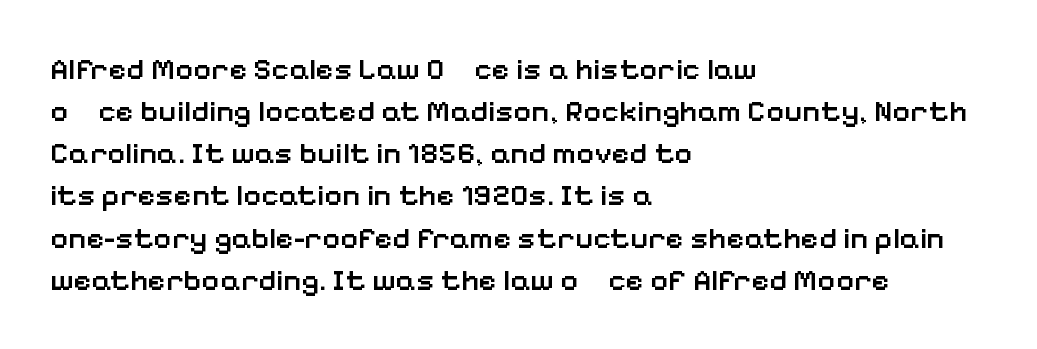
{"serif": "no", "italic": "no", "bold": "semi", "weight": "semibold", "width": "normal", "stroke_contrast": "low", "x_height": "medium", "monospaced": "no", "underline": "no", "align": "left", "line_spacing": "normal", "line_spacing_ratio": 1.36, "letter_spacing": "normal", "letter_spacing_em": 0.0, "glyph_px": 31}
